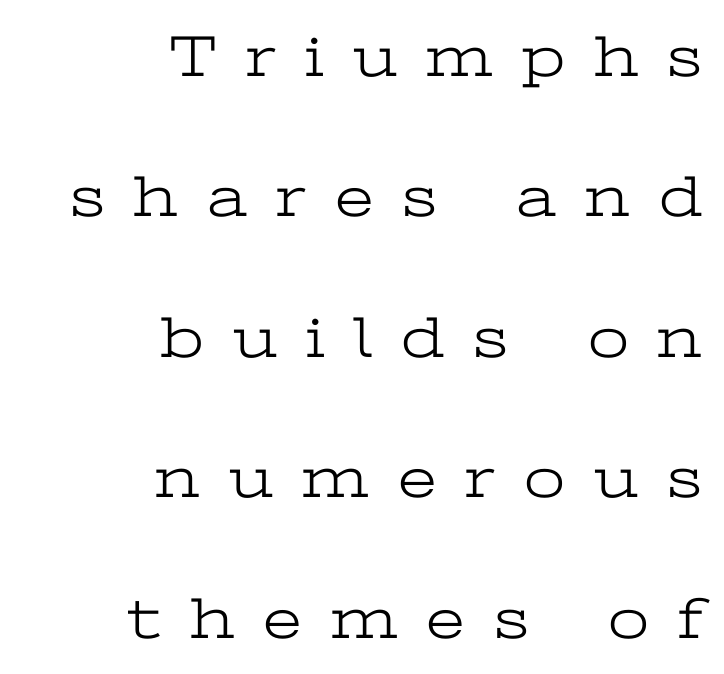
Q: Is the text bold? A: No.
Q: Is the text italic (slanted)? A: No, it is upright.
Q: Is the typeface a serif or a sans-serif typeface? A: Serif.
Q: Is the text underlined? A: No.
Q: How is the paragraph aligned? A: Right-aligned.
Q: Is the spacing between letters normal or unusually wide? A: Unusually wide.
Q: Is the spacing between lines tight, normal or loose? A: Loose.
Q: Width (condensed, normal, or wide)? A: Wide.
Q: Stroke contrast? A: Low.
Q: x-height? A: Medium.
Q: Monospaced? A: No.
